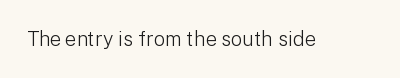
{"italic": "no", "bold": "no", "underline": "no", "letter_spacing": "normal", "letter_spacing_em": 0.0, "glyph_px": 20}
